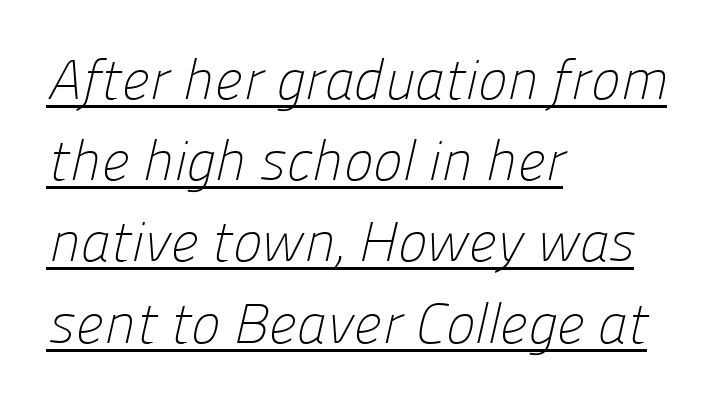
{"serif": "no", "bold": "no", "weight": "light", "width": "normal", "stroke_contrast": "low", "x_height": "medium", "monospaced": "no", "underline": "yes", "align": "left", "line_spacing": "normal", "line_spacing_ratio": 1.45, "letter_spacing": "normal", "letter_spacing_em": 0.0, "glyph_px": 56}
